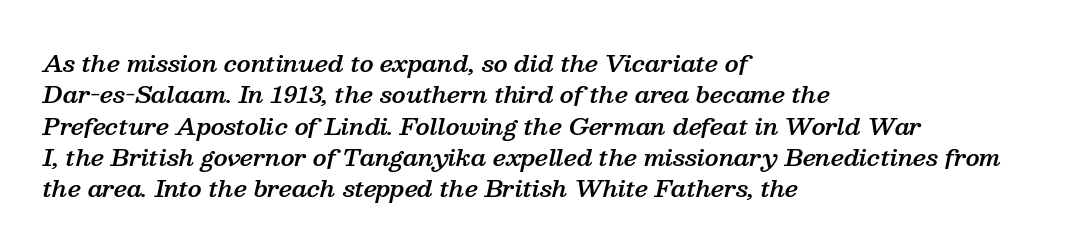
Check under the words: just untouched page. Slanted lettering throughout. Standard letterfit; no display-style spreading of the glyphs. Heft: intermediate — a semibold.
